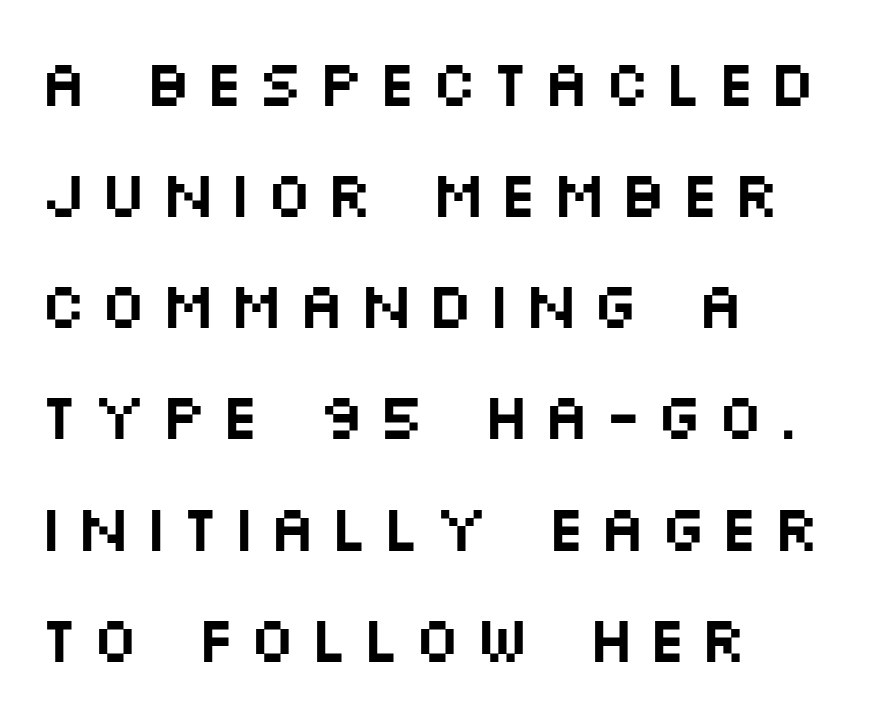
The image shows 65 px wide sans-serif type, upright; set left-aligned, line spacing 1.71x, not underlined; medium stroke contrast and a large x-height.
